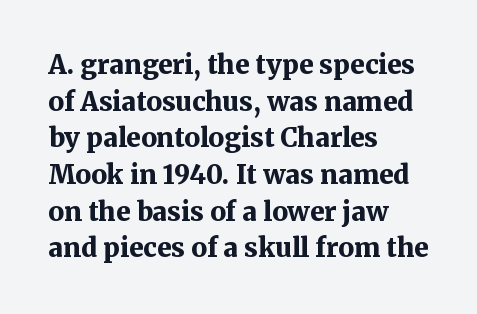
Caption: multi-line text, flush left, ragged right. Look at the tracking — it's just the regular setting, nothing added. Upright lettering throughout. The passage shown is emphatically bold. The passage shown is not underscored anywhere.
